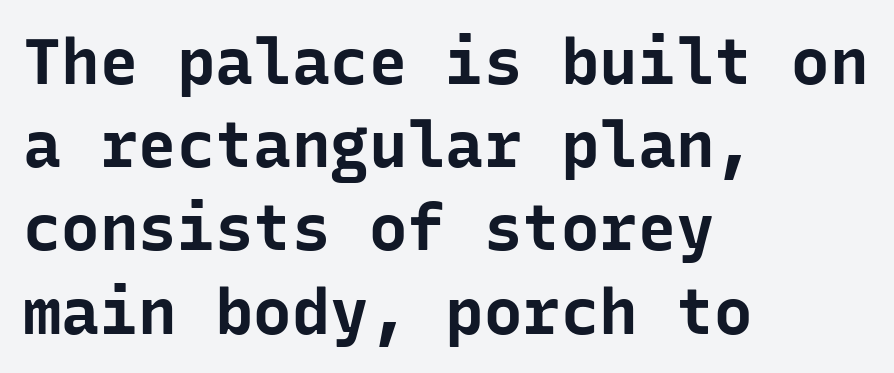
A typesetter would call this monospace, since all characters share one set width. Reading down the column, the eye jumps a familiar distance to each next line. Has an underline been added? It has not. Do the letters lean? They stand straight. Bold? Absolutely — the strokes are thick and heavy. The gaps between neighbouring characters are ordinary and unremarkable.
